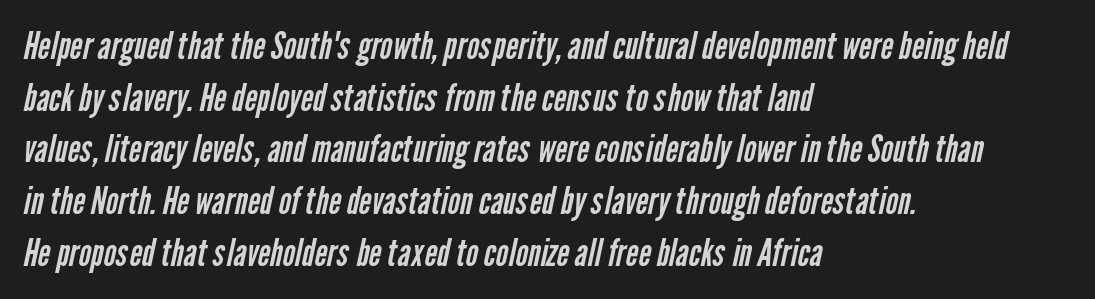
{"serif": "no", "bold": "no", "weight": "regular", "width": "condensed", "stroke_contrast": "low", "x_height": "medium", "monospaced": "no", "underline": "no", "align": "left", "line_spacing": "normal", "line_spacing_ratio": 1.36, "letter_spacing": "normal", "letter_spacing_em": 0.0, "glyph_px": 38}
